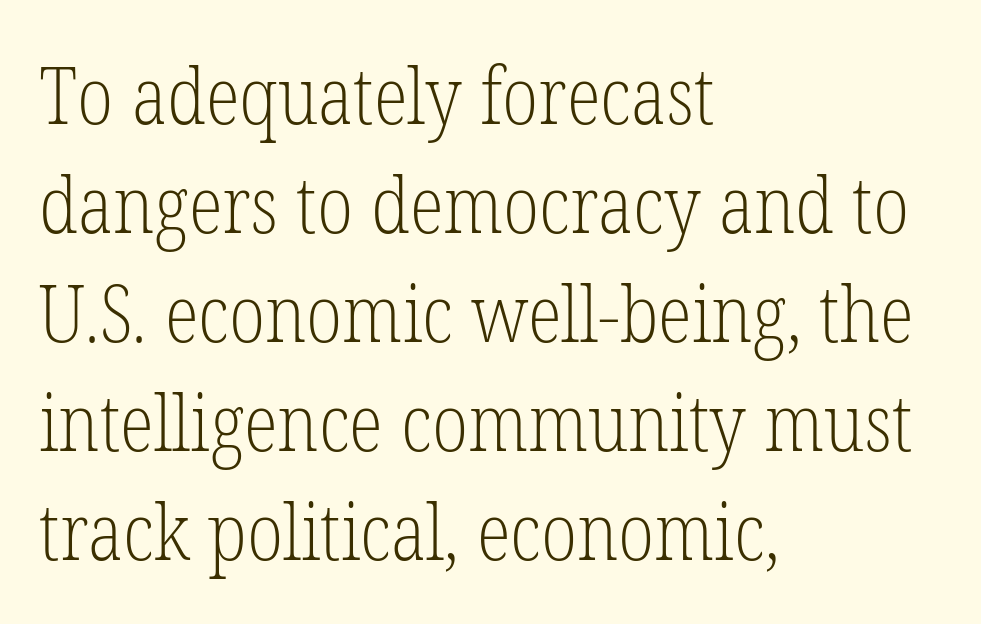
Q: Is the text bold? A: No.
Q: Is the text italic (slanted)? A: No, it is upright.
Q: Is the typeface a serif or a sans-serif typeface? A: Serif.
Q: Is the text underlined? A: No.
Q: How is the paragraph aligned? A: Left-aligned.
Q: Is the spacing between letters normal or unusually wide? A: Normal.
Q: Is the spacing between lines tight, normal or loose? A: Normal.
Q: Width (condensed, normal, or wide)? A: Condensed.
Q: Stroke contrast? A: Low.
Q: x-height? A: Medium.
Q: Monospaced? A: No.
